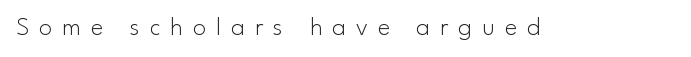
The image shows 26 px text type, upright; set unusually wide letter spacing (+0.39 em), not underlined.
